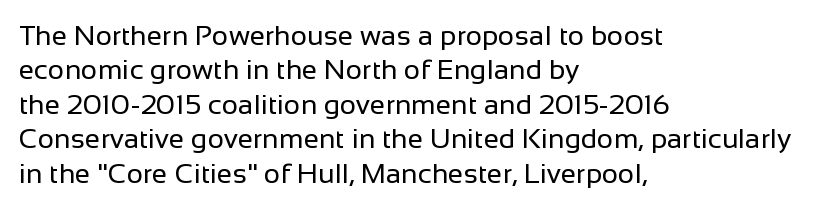
The line texture is even and compact thanks to regular tracking. Is the type heavy? It reads as light-to-regular instead. The typography opts for an upright posture over an oblique one. The foot of each line stays bare and open. The lines are quadded left. Think of a printed novel: that variable character pitch is what you see here.
